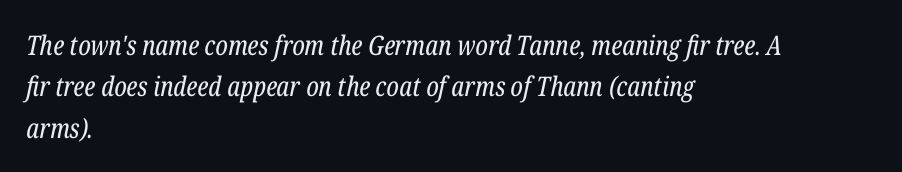
The compositor pushed each line to the left boundary. Baseline-to-baseline distance is the conventional proportion of letter height. The whole block is typeset with a tilt. The passage shown has conventional tracking throughout. Weight: not bold — regular or lighter.
